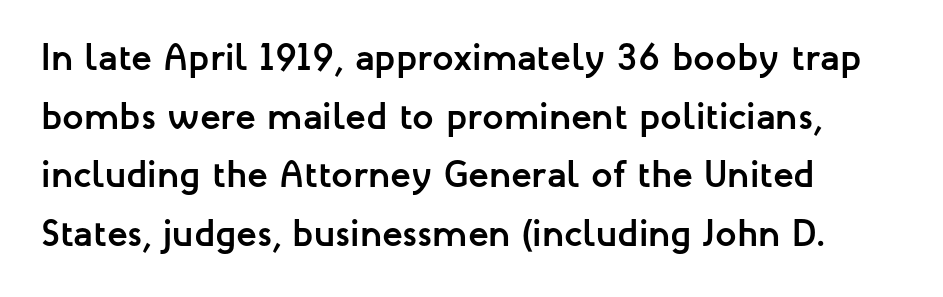
{"serif": "no", "italic": "no", "bold": "yes", "weight": "semibold", "width": "normal", "stroke_contrast": "low", "x_height": "medium", "monospaced": "no", "underline": "no", "align": "left", "line_spacing": "normal", "line_spacing_ratio": 1.54, "letter_spacing": "normal", "letter_spacing_em": 0.0, "glyph_px": 38}
